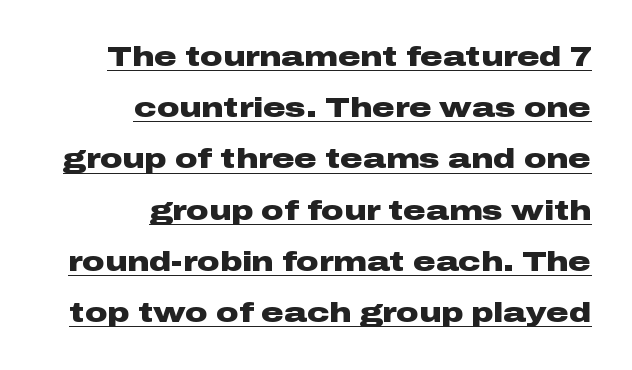
Does the lettering tilt? It doesn't — this is upright. The rendering uses natural spacing where letterforms have individual widths. On the weight axis this lands at bold, roughly 700. Has an underline been added? It has. Nope, no serifs anywhere on these letters. Reading down the block, your eye finds every line finishing at a fixed right position.
